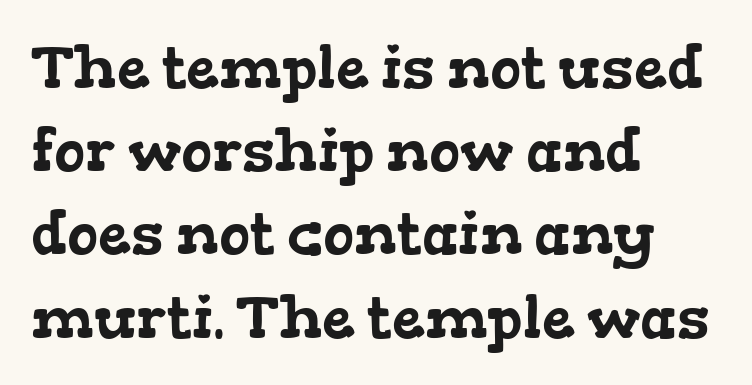
The image shows 59 px wide serif type; set left-aligned, normal line spacing (1.41x), normal letter spacing, not underlined; low stroke contrast and a medium x-height.
